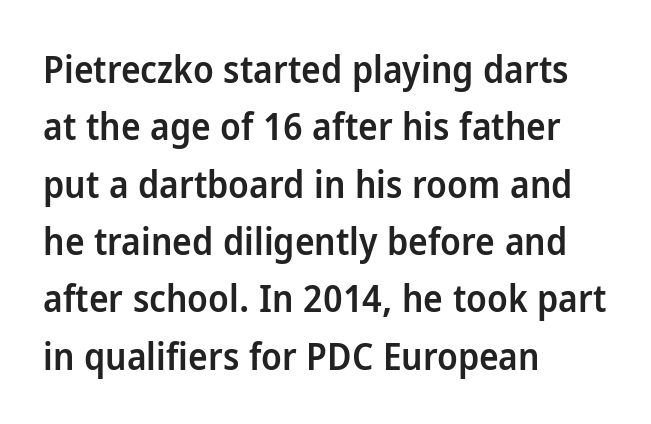
{"serif": "no", "italic": "no", "bold": "semi", "weight": "semibold", "width": "normal", "stroke_contrast": "low", "x_height": "medium", "monospaced": "no", "underline": "no", "align": "left", "line_spacing": "normal", "line_spacing_ratio": 1.55, "letter_spacing": "normal", "letter_spacing_em": 0.0, "glyph_px": 37}
